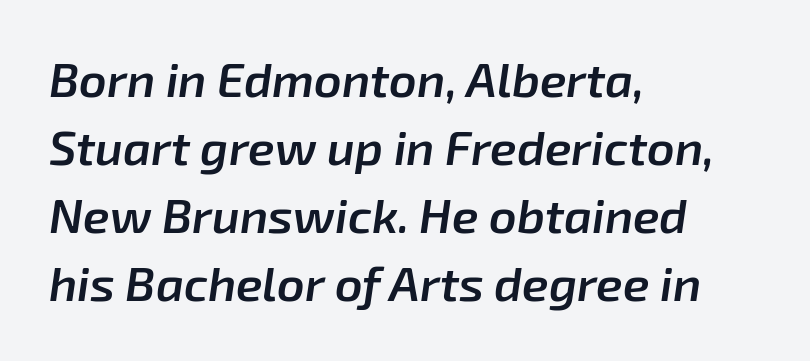
Q: Is the text bold? A: Semi-bold.
Q: Is the text italic (slanted)? A: Yes, it leans right by about 8 degrees.
Q: Is the text underlined? A: No.
Q: How is the paragraph aligned? A: Left-aligned.
Q: Is the spacing between letters normal or unusually wide? A: Normal.
Q: Is the spacing between lines tight, normal or loose? A: Normal.
Q: Width (condensed, normal, or wide)? A: Normal.
Q: Stroke contrast? A: Low.
Q: x-height? A: Medium.
Q: Monospaced? A: No.
